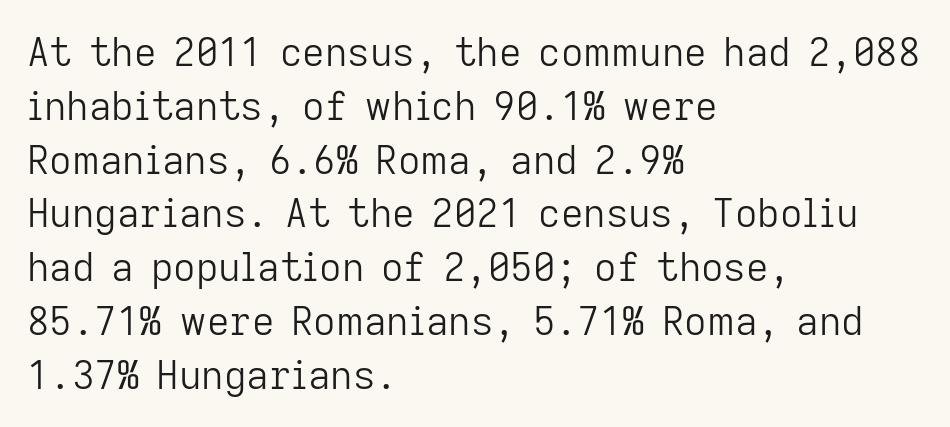
{"serif": "no", "italic": "no", "bold": "no", "weight": "light", "width": "normal", "stroke_contrast": "low", "x_height": "medium", "monospaced": "no", "underline": "no", "align": "left", "line_spacing": "normal", "line_spacing_ratio": 1.38, "letter_spacing": "normal", "letter_spacing_em": 0.0, "glyph_px": 39}
